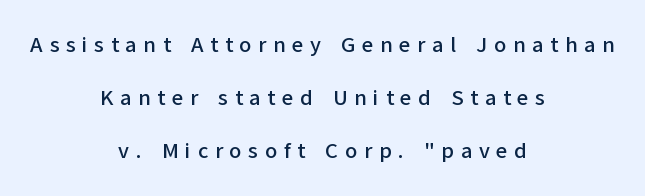
Q: Is the text italic (slanted)? A: No, it is upright.
Q: Is the text underlined? A: No.
Q: How is the paragraph aligned? A: Centered.
Q: Is the spacing between letters normal or unusually wide? A: Unusually wide.
Q: Is the spacing between lines tight, normal or loose? A: Loose.
